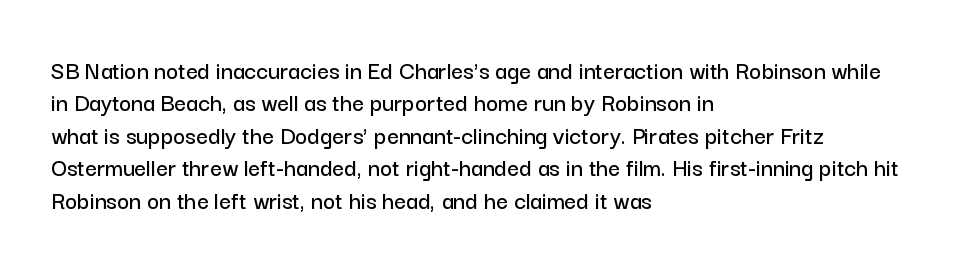
{"italic": "no", "underline": "no", "align": "left", "line_spacing": "normal", "line_spacing_ratio": 1.25, "letter_spacing": "normal", "letter_spacing_em": 0.0, "glyph_px": 26}
